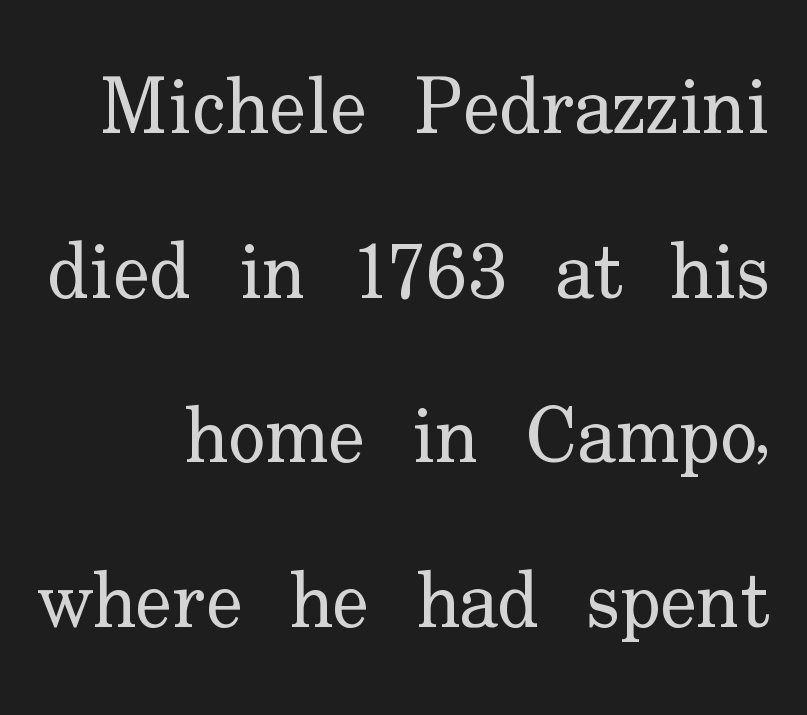
Inter-character spacing is left at the font's built-in metrics. These lines stack with their right ends in a neat column. No word sits above an underline. This is roman type, the default non-slanted kind. Caption: face not bold, strokes unweighted.
